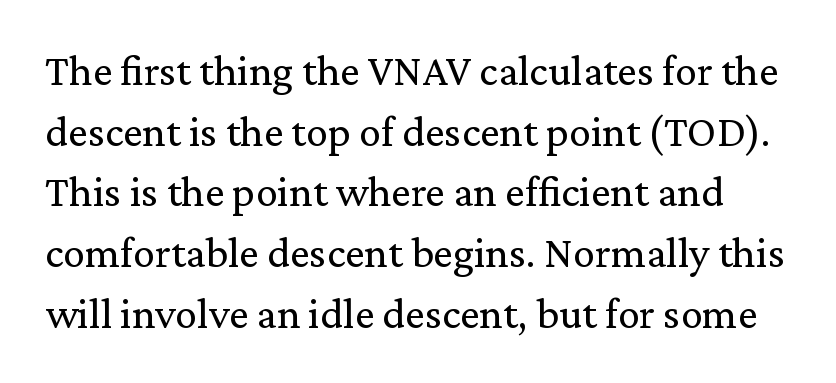
The image shows 44 px regular-weight serif type, upright; set normal line spacing (1.38x), normal letter spacing, not underlined; low stroke contrast and a medium x-height.
